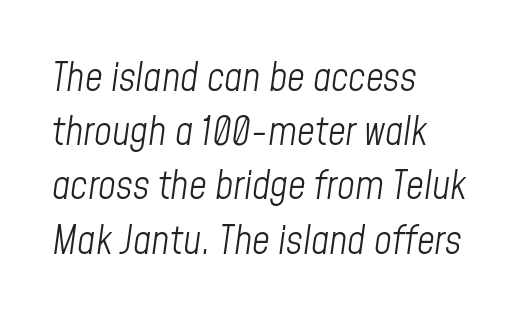
The image shows 39 px light, condensed type, italic (leaning right); set left-aligned, normal line spacing (1.39x), normal letter spacing, not underlined; low stroke contrast and a medium x-height.
